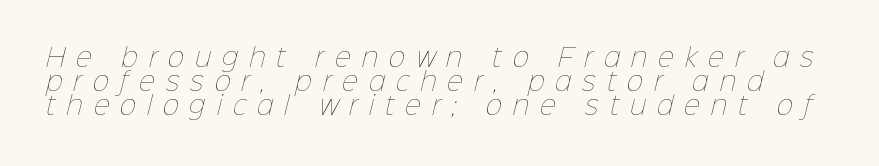
The image shows 25 px text type; set tight line spacing (0.96x), unusually wide letter spacing (+0.44 em), not underlined.
